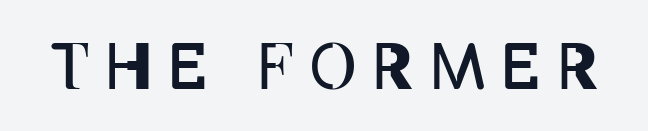
Proportional: the letters do not fall into vertical columns. The passage shown has open, widely tracked lettering throughout. Summary of weight: not heavy and not bold. Every stem runs plumb, perpendicular to the baseline.
